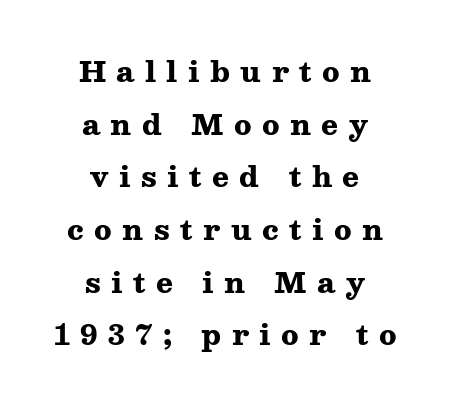
Q: Is the text bold? A: Yes.
Q: Is the text italic (slanted)? A: No, it is upright.
Q: Is the typeface a serif or a sans-serif typeface? A: Serif.
Q: Is the text underlined? A: No.
Q: How is the paragraph aligned? A: Centered.
Q: Is the spacing between letters normal or unusually wide? A: Unusually wide.
Q: Width (condensed, normal, or wide)? A: Wide.
Q: Stroke contrast? A: Medium.
Q: x-height? A: Medium.
Q: Monospaced? A: No.
